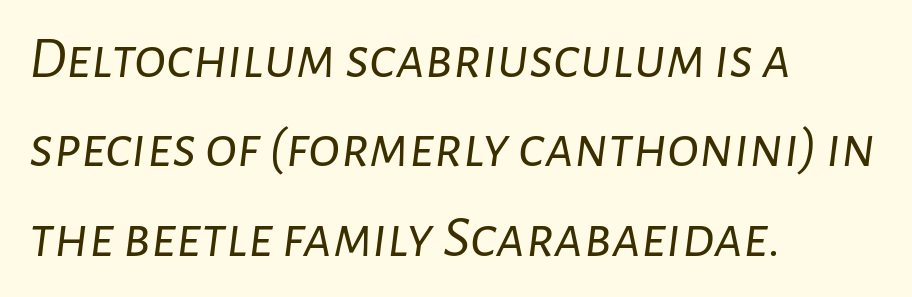
Q: Is the text bold? A: No.
Q: Is the text italic (slanted)? A: Yes, it leans right by about 7 degrees.
Q: Is the text underlined? A: No.
Q: How is the paragraph aligned? A: Left-aligned.
Q: Is the spacing between letters normal or unusually wide? A: Normal.
Q: Is the spacing between lines tight, normal or loose? A: Normal.
Q: Width (condensed, normal, or wide)? A: Normal.
Q: Stroke contrast? A: Low.
Q: x-height? A: Medium.
Q: Monospaced? A: No.
